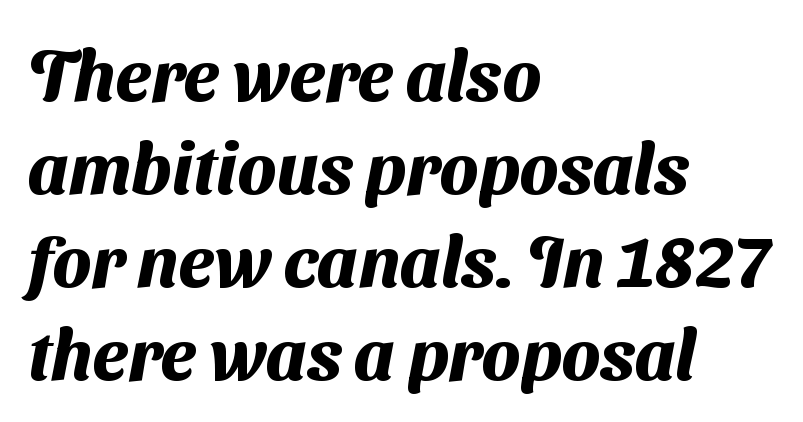
Q: Is the text bold? A: Yes.
Q: Is the typeface a serif or a sans-serif typeface? A: Sans-serif.
Q: Is the text underlined? A: No.
Q: How is the paragraph aligned? A: Left-aligned.
Q: Is the spacing between letters normal or unusually wide? A: Normal.
Q: Is the spacing between lines tight, normal or loose? A: Normal.
Q: Width (condensed, normal, or wide)? A: Normal.
Q: Stroke contrast? A: Medium.
Q: x-height? A: Medium.
Q: Monospaced? A: No.
